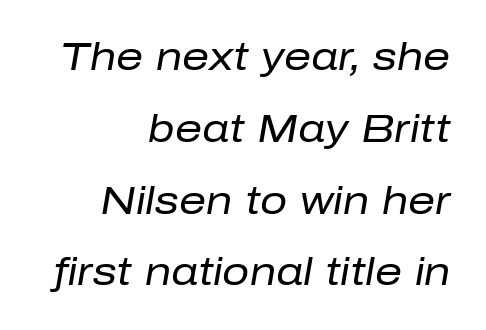
{"italic": "yes", "lean": "right", "slant_degrees": 10, "bold": "no", "weight": "regular", "width": "normal", "stroke_contrast": "low", "x_height": "medium", "monospaced": "no", "underline": "no", "align": "right", "line_spacing_ratio": 1.89, "letter_spacing": "normal", "letter_spacing_em": 0.0, "glyph_px": 38}
